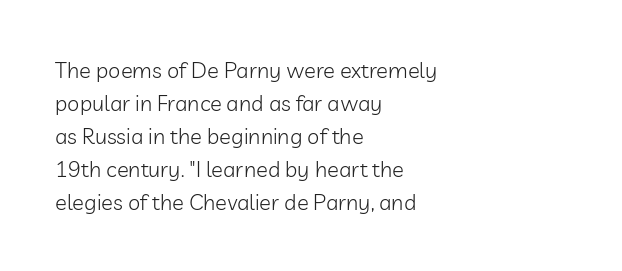
{"italic": "no", "bold": "no", "underline": "no", "align": "left", "line_spacing": "normal", "line_spacing_ratio": 1.5, "letter_spacing": "normal", "letter_spacing_em": 0.0, "glyph_px": 22}
